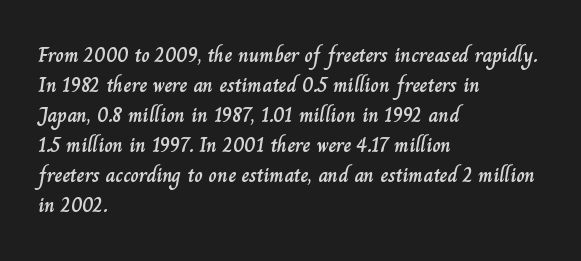
The gaps between neighbouring characters are ordinary and unremarkable. This rendering uses left alignment, leaving the right contour irregular. Horizontal bands of white between lines are of average thickness. The strip under each line holds only bare page.
